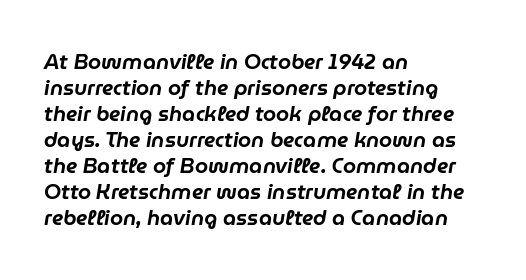
Q: Is the text italic (slanted)? A: Yes, it leans right by about 9 degrees.
Q: Is the text underlined? A: No.
Q: How is the paragraph aligned? A: Left-aligned.
Q: Is the spacing between letters normal or unusually wide? A: Normal.
